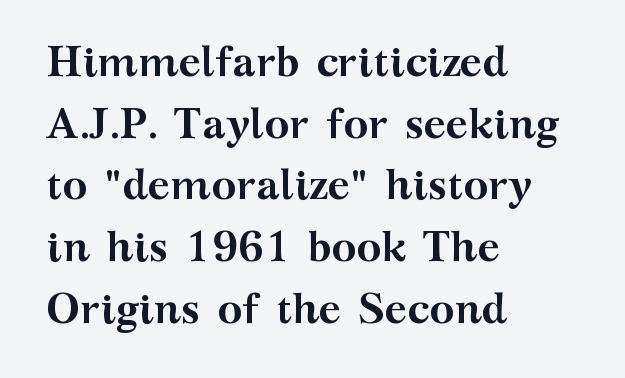
Q: Is the text bold? A: Yes.
Q: Is the text italic (slanted)? A: No, it is upright.
Q: Is the typeface a serif or a sans-serif typeface? A: Serif.
Q: Is the text underlined? A: No.
Q: How is the paragraph aligned? A: Left-aligned.
Q: Is the spacing between letters normal or unusually wide? A: Normal.
Q: Is the spacing between lines tight, normal or loose? A: Normal.
Q: Width (condensed, normal, or wide)? A: Wide.
Q: Stroke contrast? A: Medium.
Q: x-height? A: Medium.
Q: Monospaced? A: No.
